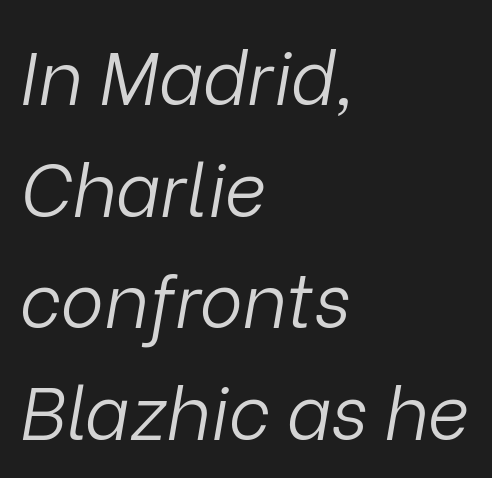
The image shows 73 px light type, italic (leaning right); set left-aligned, normal line spacing (1.53x), normal letter spacing, not underlined; low stroke contrast and a medium x-height.
